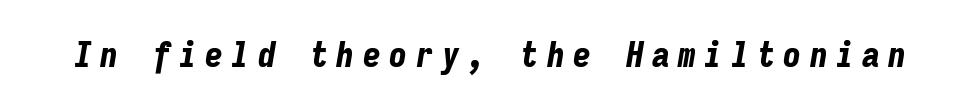
Q: Is the text bold? A: Yes.
Q: Is the text italic (slanted)? A: Yes, it leans right by about 9 degrees.
Q: Is the text underlined? A: No.
Q: Is the spacing between letters normal or unusually wide? A: Unusually wide.
Q: Width (condensed, normal, or wide)? A: Condensed.
Q: Stroke contrast? A: Low.
Q: x-height? A: Medium.
Q: Monospaced? A: Yes.
